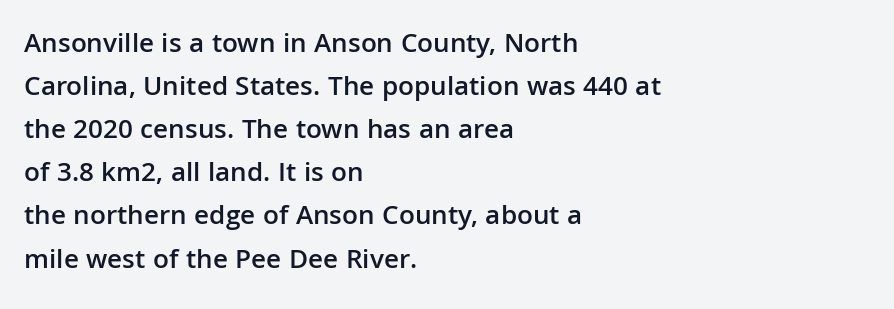
Q: Is the text bold? A: Semi-bold.
Q: Is the text italic (slanted)? A: No, it is upright.
Q: Is the typeface a serif or a sans-serif typeface? A: Sans-serif.
Q: Is the text underlined? A: No.
Q: How is the paragraph aligned? A: Left-aligned.
Q: Is the spacing between letters normal or unusually wide? A: Normal.
Q: Is the spacing between lines tight, normal or loose? A: Normal.
Q: Width (condensed, normal, or wide)? A: Normal.
Q: Stroke contrast? A: Low.
Q: x-height? A: Medium.
Q: Monospaced? A: No.
